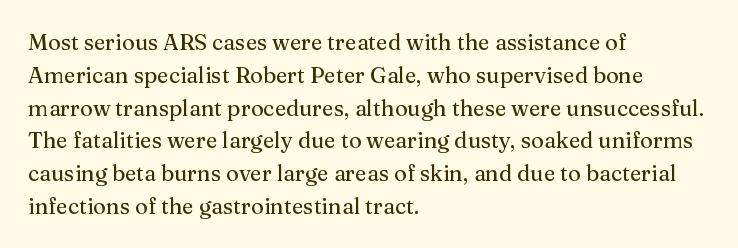
The specimen omits any rule beneath the text block's lines. Is the letter spacing exaggerated? No — it looks like the ordinary default. The typography opts for an upright posture over an oblique one. The rag falls on the right side of this text block. Baseline-to-baseline distance is the conventional proportion of letter height.
